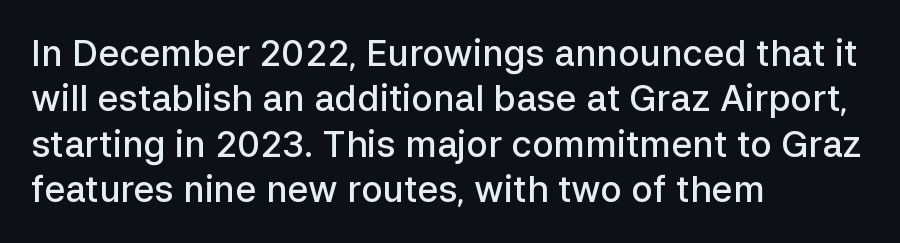
Q: Is the text bold? A: Semi-bold.
Q: Is the text italic (slanted)? A: No, it is upright.
Q: Is the typeface a serif or a sans-serif typeface? A: Sans-serif.
Q: Is the text underlined? A: No.
Q: How is the paragraph aligned? A: Left-aligned.
Q: Is the spacing between letters normal or unusually wide? A: Normal.
Q: Is the spacing between lines tight, normal or loose? A: Normal.
Q: Width (condensed, normal, or wide)? A: Normal.
Q: Stroke contrast? A: Low.
Q: x-height? A: Medium.
Q: Monospaced? A: No.
